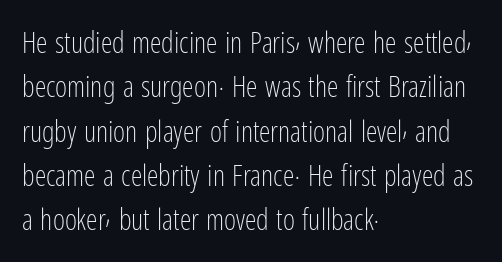
The image shows 29 px light, condensed sans-serif type, upright; set left-aligned, normal line spacing (1.53x), normal letter spacing, not underlined; low stroke contrast and a medium x-height.
